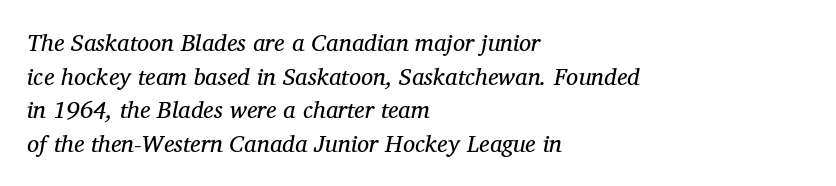
The words here are not underlined. The lettering tilts uniformly, giving the passage an italic look. Each line starts at the same left margin while the right side varies. The letters sit at their default tracking, neither squeezed nor spread. In terms of leading, this rendering sits right in the middle.
